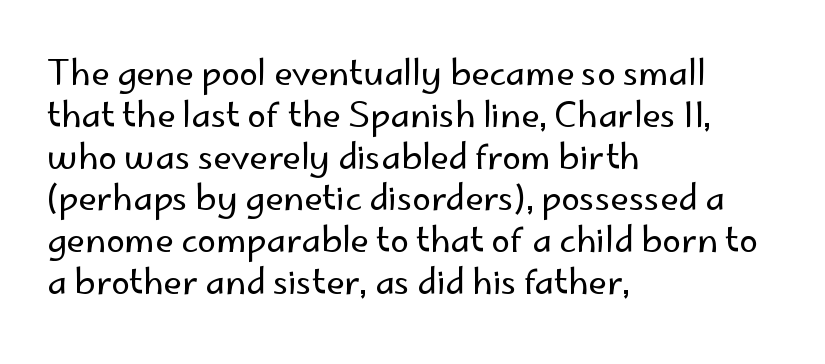
The image shows 34 px regular-weight sans-serif type, upright; set left-aligned, line spacing 1.23x, normal letter spacing, not underlined; low stroke contrast and a small x-height.
